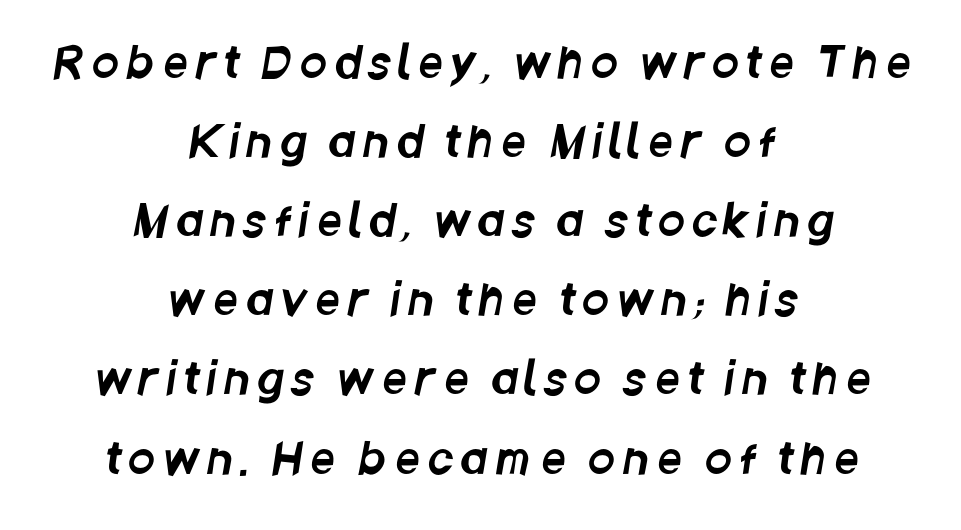
{"serif": "no", "width": "condensed", "stroke_contrast": "low", "x_height": "large", "monospaced": "no", "underline": "no", "align": "center", "line_spacing_ratio": 1.84, "glyph_px": 43}
